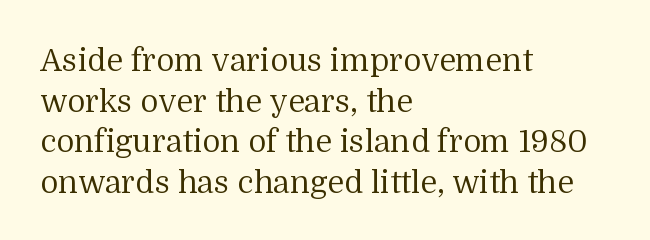
Q: Is the text bold? A: No.
Q: Is the text italic (slanted)? A: No, it is upright.
Q: Is the typeface a serif or a sans-serif typeface? A: Serif.
Q: Is the text underlined? A: No.
Q: How is the paragraph aligned? A: Left-aligned.
Q: Is the spacing between letters normal or unusually wide? A: Normal.
Q: Is the spacing between lines tight, normal or loose? A: Normal.
Q: Width (condensed, normal, or wide)? A: Normal.
Q: Stroke contrast? A: Medium.
Q: x-height? A: Medium.
Q: Monospaced? A: No.
